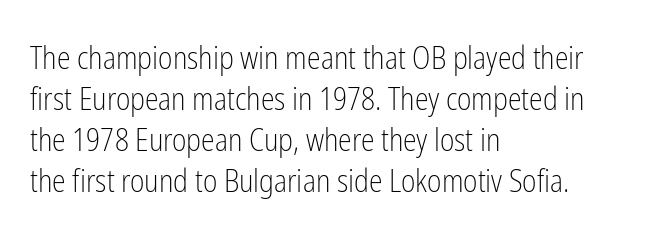
The image shows 31 px light, condensed sans-serif type, upright; set left-aligned, normal line spacing (1.32x), normal letter spacing, not underlined; low stroke contrast and a medium x-height.
